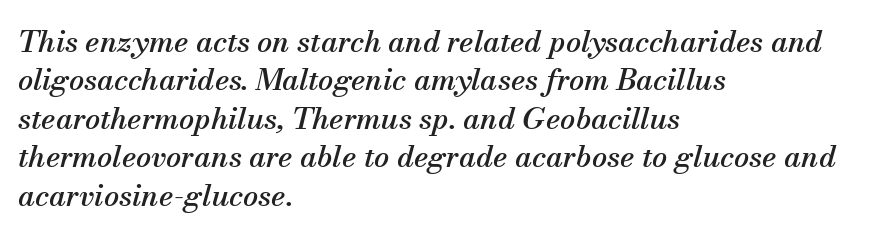
{"serif": "yes", "italic": "yes", "lean": "right", "slant_degrees": 13, "width": "normal", "stroke_contrast": "medium", "x_height": "small", "monospaced": "no", "underline": "no", "align": "left", "line_spacing": "normal", "line_spacing_ratio": 1.28, "letter_spacing": "normal", "letter_spacing_em": 0.0, "glyph_px": 30}
